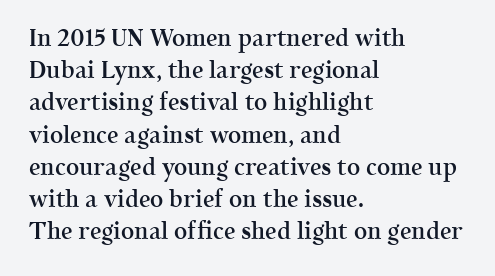
The image shows 23 px text type, upright; set left-aligned, normal line spacing (1.4x), normal letter spacing, not underlined.
